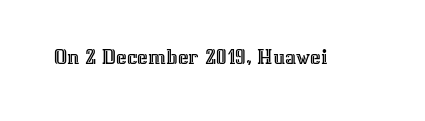
Q: Is the text italic (slanted)? A: No, it is upright.
Q: Is the text underlined? A: No.
Q: Is the spacing between letters normal or unusually wide? A: Normal.
